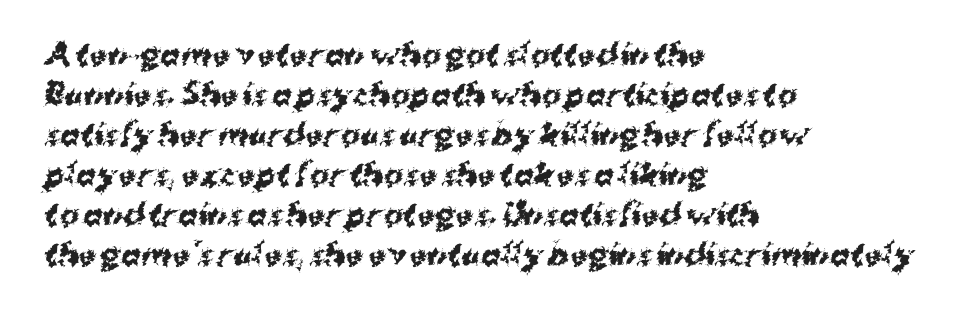
{"serif": "no", "bold": "yes", "weight": "bold", "width": "normal", "stroke_contrast": "medium", "x_height": "medium", "monospaced": "no", "underline": "no", "align": "left", "line_spacing": "normal", "line_spacing_ratio": 1.38, "letter_spacing": "normal", "letter_spacing_em": 0.0, "glyph_px": 29}
